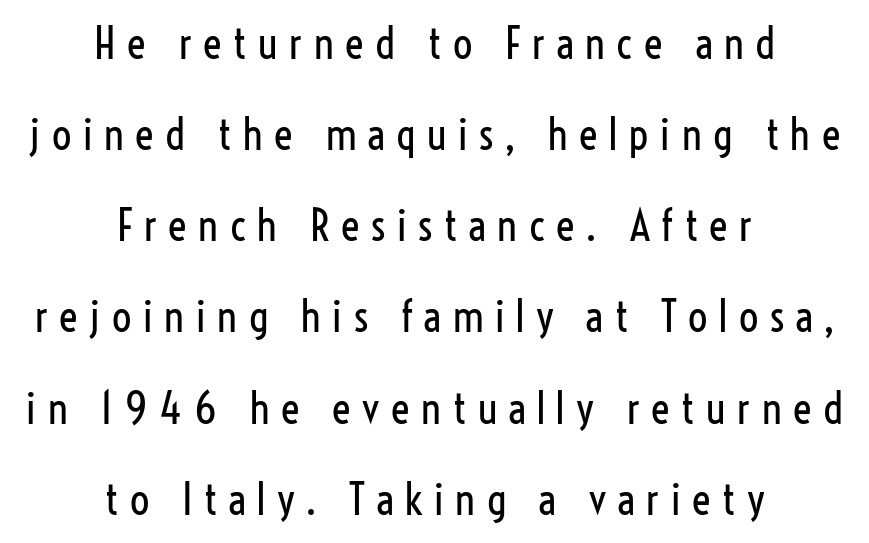
The area under the type is left untouched. Serifs: no, the terminals of the letterforms are clean. The vertical gap from one line to the next is large. The strokes are not fattened; the text isn't bold. The rendering uses natural spacing where letterforms have individual widths.
